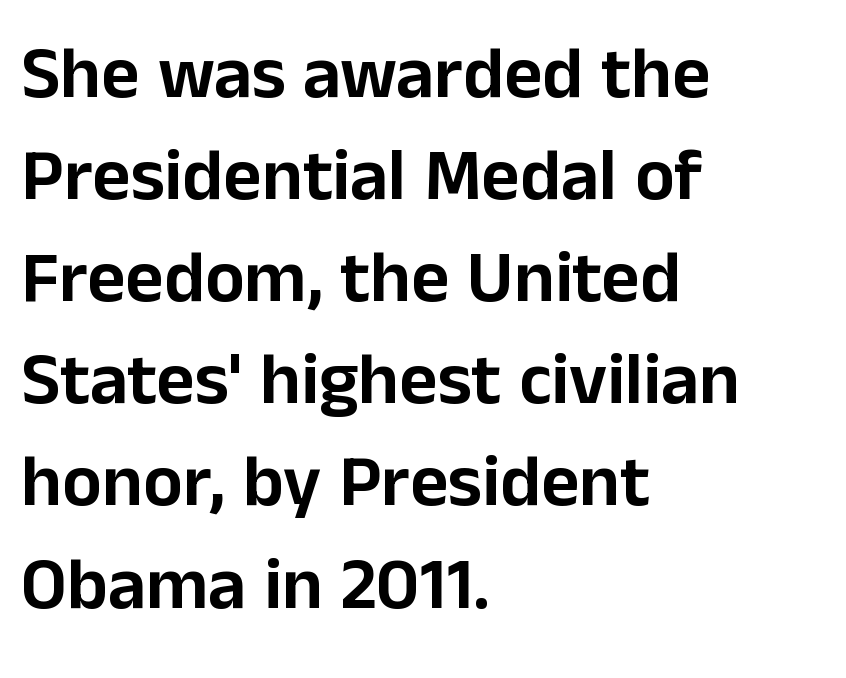
Just letters on the line, the space beneath them empty. Tracking here is standard; glyphs follow each other at the usual distance. To sum up the face: it is a sans, with no serifs. Tall strokes in this sample are plumb rather than angled. Is there much room between lines? A standard amount, neither cramped nor airy.
